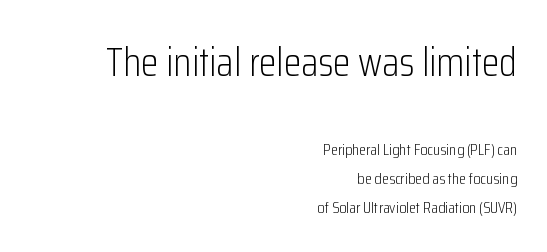
Q: Is the text bold? A: No.
Q: Is the text italic (slanted)? A: No, it is upright.
Q: Is the typeface a serif or a sans-serif typeface? A: Sans-serif.
Q: Is the text underlined? A: No.
Q: How is the paragraph aligned? A: Right-aligned.
Q: Is the spacing between letters normal or unusually wide? A: Normal.
Q: Which block of text is set in a larger size, the first (top) or the second (bottom)? A: The first (top) one.
Q: Width (condensed, normal, or wide)? A: Condensed.
Q: Stroke contrast? A: Low.
Q: x-height? A: Medium.
Q: Monospaced? A: No.
